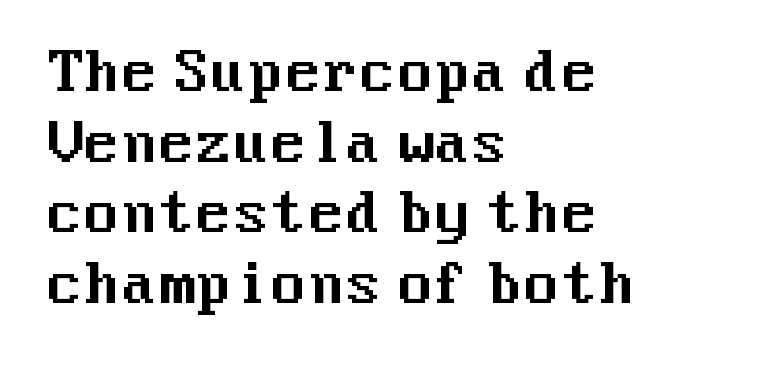
{"serif": "no", "italic": "no", "width": "normal", "stroke_contrast": "medium", "x_height": "medium", "underline": "no", "align": "left", "line_spacing": "normal", "line_spacing_ratio": 1.31, "letter_spacing": "normal", "letter_spacing_em": 0.0, "glyph_px": 54}
